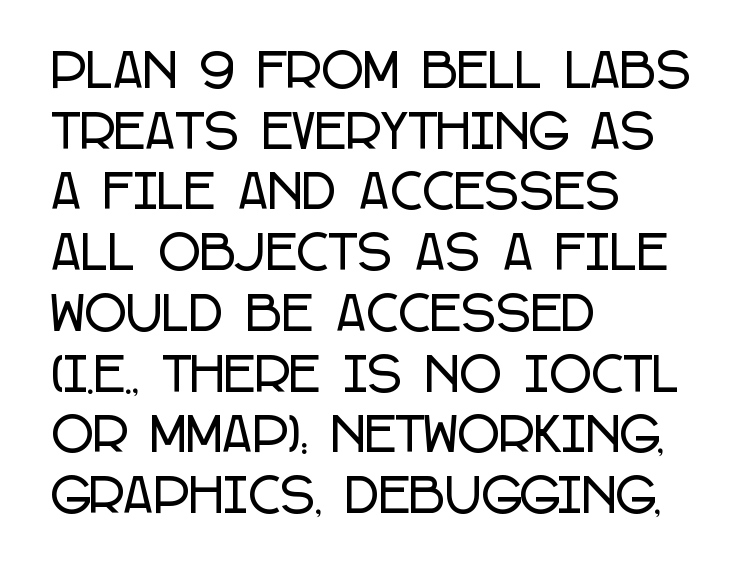
Q: Is the text italic (slanted)? A: No, it is upright.
Q: Is the typeface a serif or a sans-serif typeface? A: Sans-serif.
Q: Is the text underlined? A: No.
Q: How is the paragraph aligned? A: Left-aligned.
Q: Is the spacing between letters normal or unusually wide? A: Normal.
Q: Is the spacing between lines tight, normal or loose? A: Normal.
Q: Width (condensed, normal, or wide)? A: Condensed.
Q: Stroke contrast? A: Low.
Q: x-height? A: Large.
Q: Monospaced? A: No.
